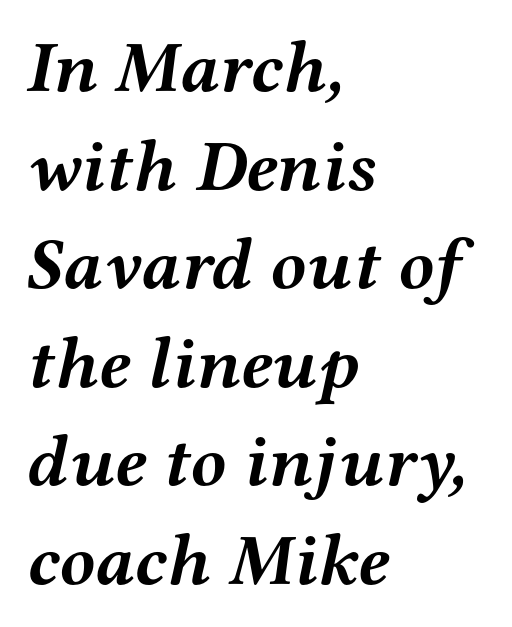
Normally led — the rows are evenly, conventionally spaced. One-word summary of the alignment: left. The characters look thick and weighty, a clear bold. Note the varied advance widths — an 'i' is clearly narrower than an 'm'. Descender tails drop into unmarked territory. The rendering shows small feet on the letterforms — a serif design.
